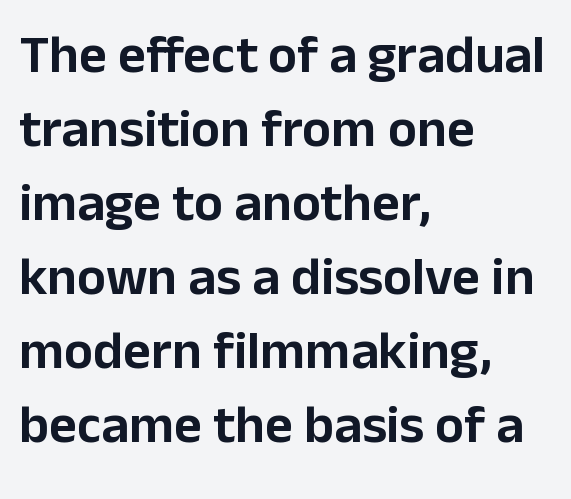
The image shows 54 px sans-serif type, upright; set left-aligned, normal line spacing (1.37x), normal letter spacing, not underlined; low stroke contrast and a medium x-height.
